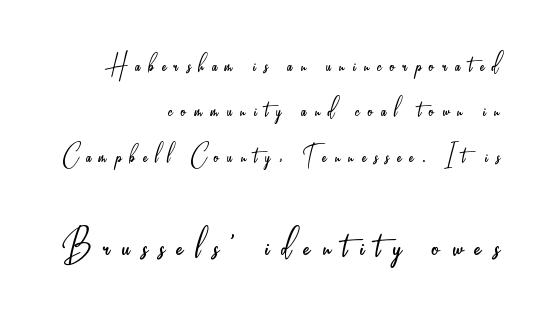
Glyph-to-glyph distance is far greater than everyday printed text. Typeset ragged left — the right edge is the straight one. The more generous point size was reserved for the lower chunk. Evenly set lines give the paragraph a standard silhouette.
